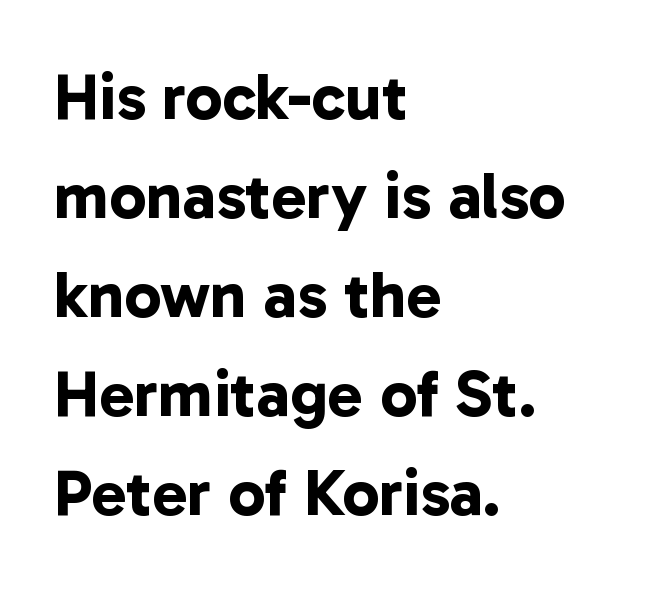
{"serif": "no", "bold": "yes", "weight": "bold", "width": "normal", "stroke_contrast": "low", "x_height": "medium", "monospaced": "no", "underline": "no", "align": "left", "line_spacing": "normal", "line_spacing_ratio": 1.5, "letter_spacing": "normal", "letter_spacing_em": 0.0, "glyph_px": 66}
